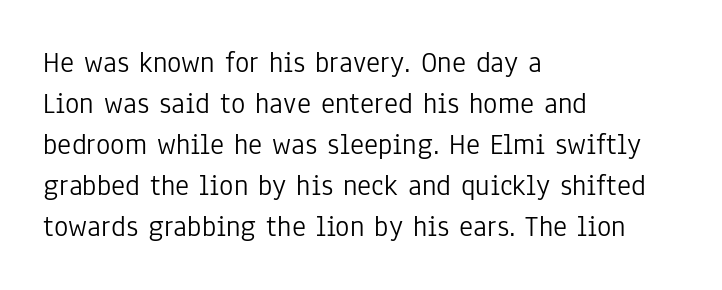
{"serif": "no", "italic": "no", "bold": "no", "weight": "light", "width": "condensed", "stroke_contrast": "low", "x_height": "medium", "monospaced": "no", "underline": "no", "align": "left", "line_spacing": "normal", "line_spacing_ratio": 1.37, "letter_spacing": "normal", "letter_spacing_em": 0.0, "glyph_px": 30}
